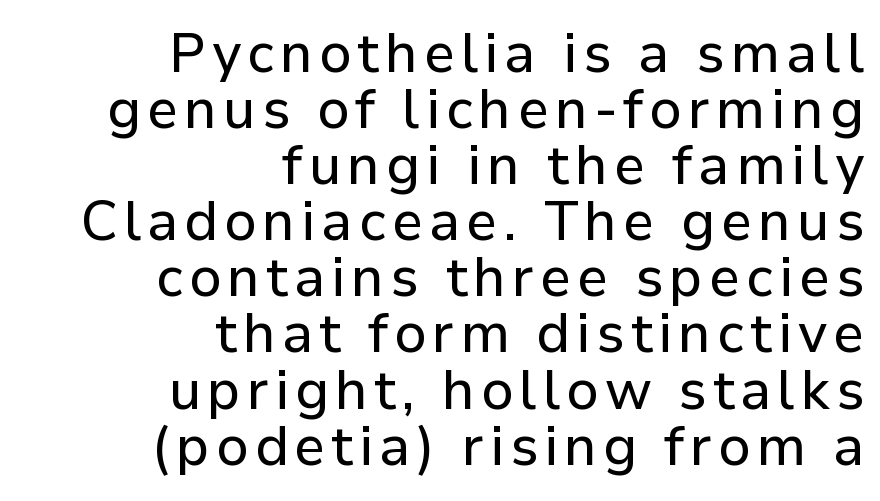
In CSS terms this would be text-align: right. Rendered with straight, roman letterforms. The space beneath each line is pristine and unruled. Here the designer chose a conventional face with non-uniform glyph widths. What kind of face is this? One without serifs — a sans.
